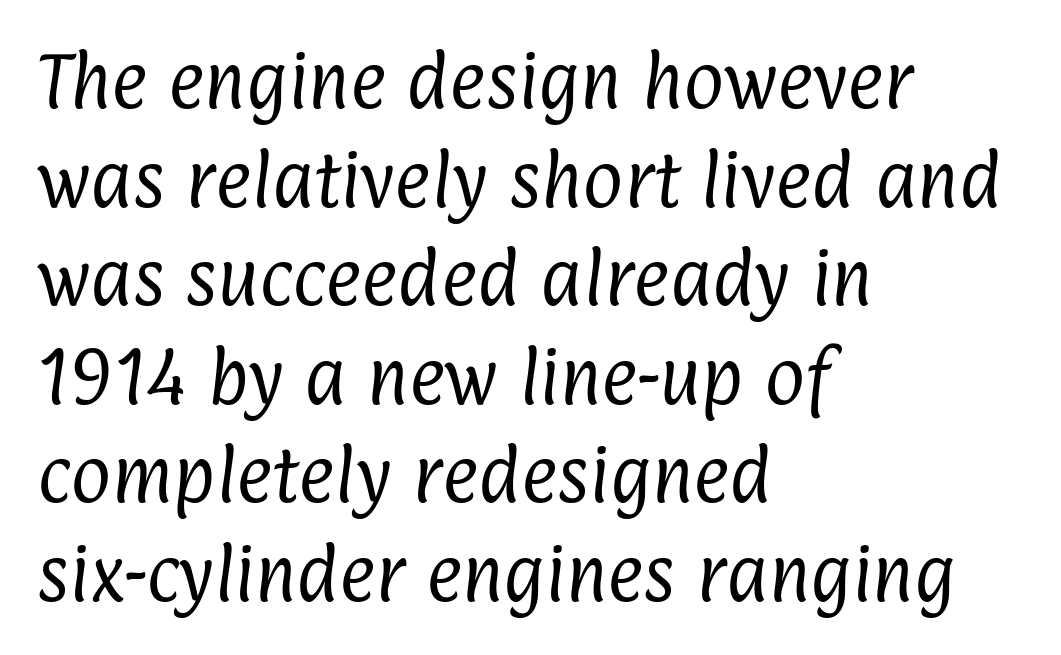
Q: Is the text bold? A: No.
Q: Is the typeface a serif or a sans-serif typeface? A: Sans-serif.
Q: Is the text underlined? A: No.
Q: How is the paragraph aligned? A: Left-aligned.
Q: Is the spacing between letters normal or unusually wide? A: Normal.
Q: Is the spacing between lines tight, normal or loose? A: Normal.
Q: Width (condensed, normal, or wide)? A: Condensed.
Q: Stroke contrast? A: Low.
Q: x-height? A: Medium.
Q: Monospaced? A: No.
